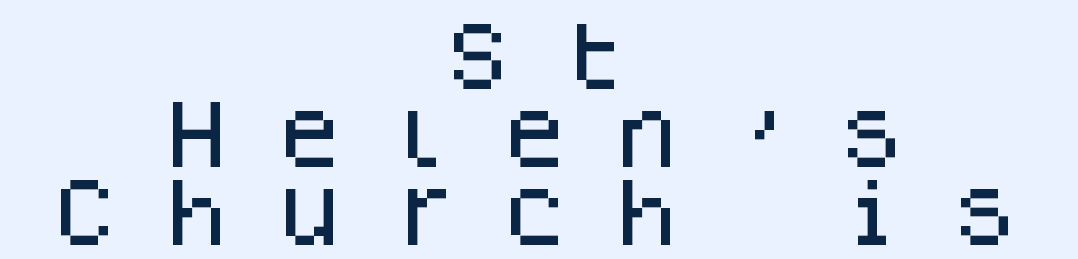
{"serif": "no", "italic": "no", "width": "normal", "stroke_contrast": "low", "x_height": "large", "monospaced": "yes", "underline": "no", "align": "center", "line_spacing": "tight", "line_spacing_ratio": 1.04, "letter_spacing": "wide", "letter_spacing_em": 0.5, "glyph_px": 75}
